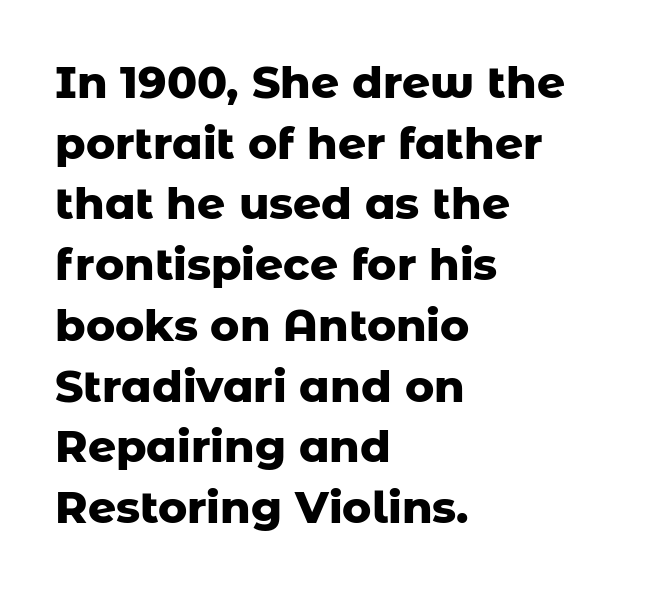
Q: Is the text bold? A: Yes.
Q: Is the text italic (slanted)? A: No, it is upright.
Q: Is the typeface a serif or a sans-serif typeface? A: Sans-serif.
Q: Is the text underlined? A: No.
Q: How is the paragraph aligned? A: Left-aligned.
Q: Is the spacing between letters normal or unusually wide? A: Normal.
Q: Is the spacing between lines tight, normal or loose? A: Normal.
Q: Width (condensed, normal, or wide)? A: Normal.
Q: Stroke contrast? A: Low.
Q: x-height? A: Medium.
Q: Monospaced? A: No.
